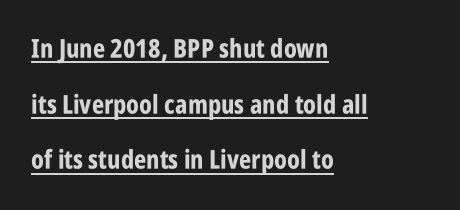
You could call the tracking neutral — neither tight nor loose. Compared with undecorated copy, this sample adds a rule below the words. This is the regular roman posture of the typeface. Weight: bold. The passage shown stacks its lines with a broad gap.
